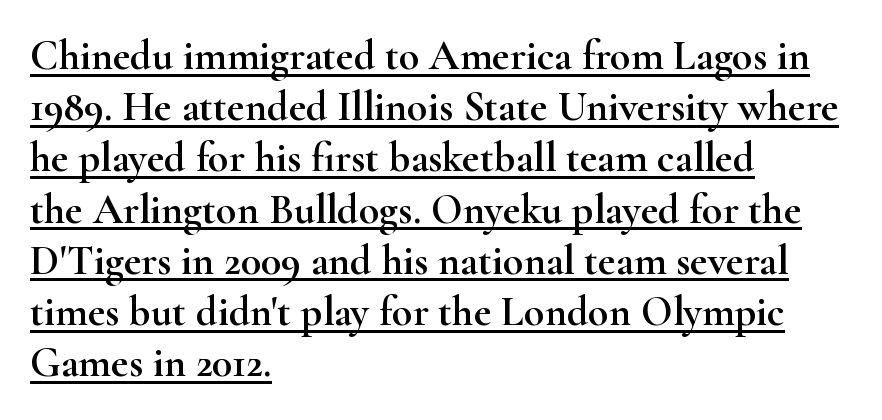
These lines are composed in type with serifs. The lines in this sample share a left origin and differ only in where they stop. The specimen includes a rule beneath the text block's lines. This is roman type, the default non-slanted kind. Honestly, the letter spacing is just normal — you wouldn't notice it.
